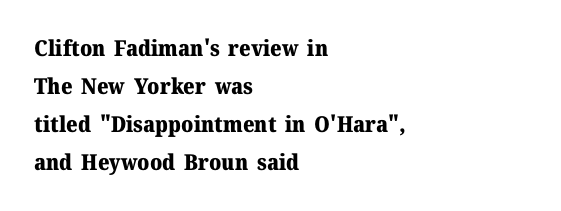
{"italic": "no", "bold": "yes", "underline": "no", "align": "left", "line_spacing_ratio": 1.72, "letter_spacing": "normal", "letter_spacing_em": 0.0, "glyph_px": 22}
